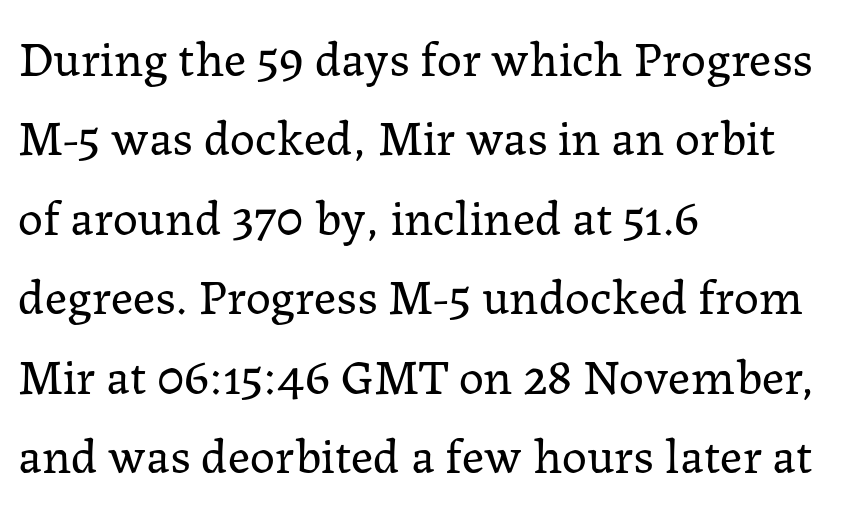
Here the designer chose a conventional face with non-uniform glyph widths. Are there feet on the stems? There are — it's a serif. Glyph-to-glyph distance matches everyday printed text. The space directly below the letters is spotless.
